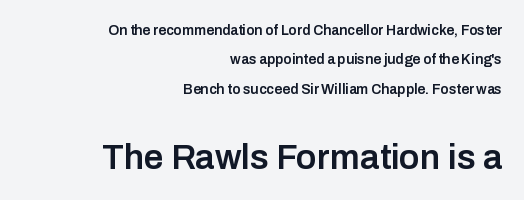
Alignment: flush right. Between one letter and the next there's only the usual sliver of space. The string is rendered with underlining switched off. Semibold letterforms, between regular and bold. Is this a sans? Yes — the strokes have no serifs. A typesetter would call this proportional, since set widths differ per character.
